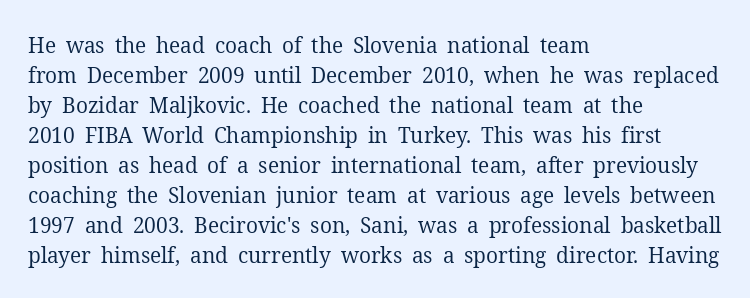
{"italic": "no", "bold": "no", "underline": "no", "align": "left", "line_spacing": "normal", "line_spacing_ratio": 1.43, "letter_spacing": "normal", "letter_spacing_em": 0.0, "glyph_px": 21}
